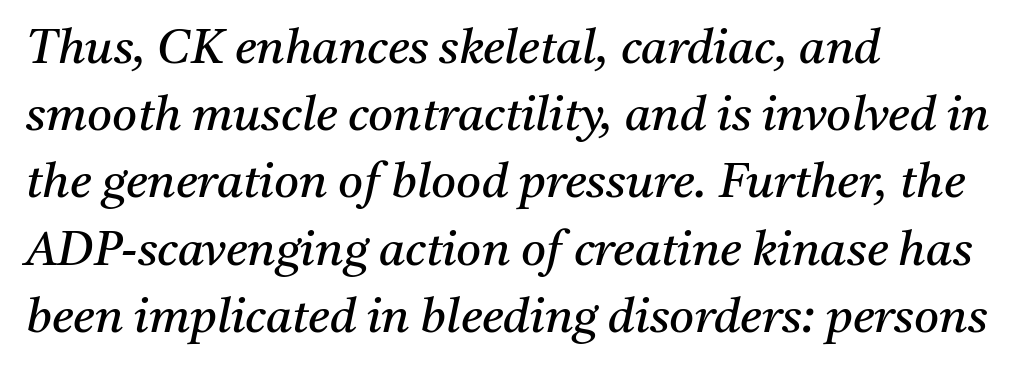
{"serif": "yes", "italic": "yes", "lean": "right", "slant_degrees": 11, "bold": "no", "weight": "regular", "width": "normal", "stroke_contrast": "medium", "x_height": "medium", "monospaced": "no", "underline": "no", "align": "left", "line_spacing": "normal", "line_spacing_ratio": 1.4, "letter_spacing": "normal", "letter_spacing_em": 0.0, "glyph_px": 48}
